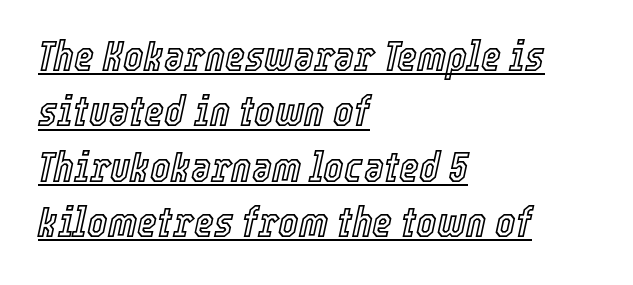
The image shows 43 px condensed type, italic (leaning right); set left-aligned, normal line spacing (1.29x), normal letter spacing, underlined; a medium x-height.
